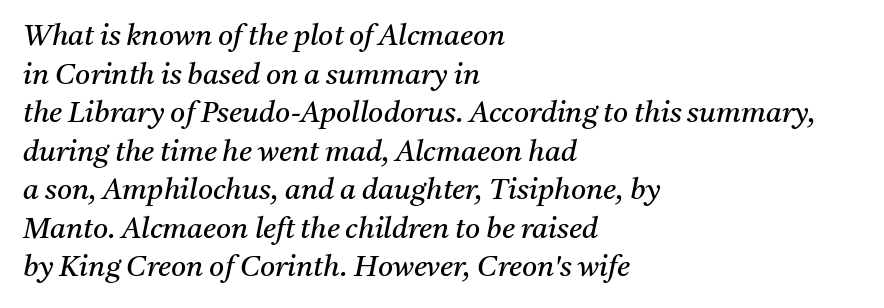
{"serif": "yes", "italic": "yes", "lean": "right", "slant_degrees": 11, "bold": "no", "weight": "regular", "width": "normal", "stroke_contrast": "medium", "x_height": "medium", "monospaced": "no", "underline": "no", "align": "left", "line_spacing": "normal", "line_spacing_ratio": 1.33, "letter_spacing": "normal", "letter_spacing_em": 0.0, "glyph_px": 29}
